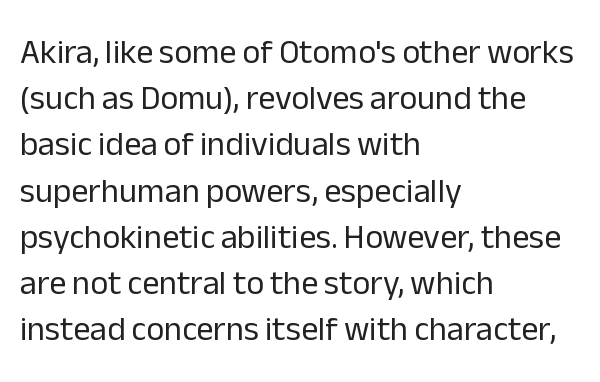
{"serif": "no", "italic": "no", "bold": "no", "weight": "regular", "width": "normal", "stroke_contrast": "low", "x_height": "medium", "monospaced": "no", "underline": "no", "align": "left", "line_spacing": "normal", "line_spacing_ratio": 1.36, "letter_spacing": "normal", "letter_spacing_em": 0.0, "glyph_px": 34}
